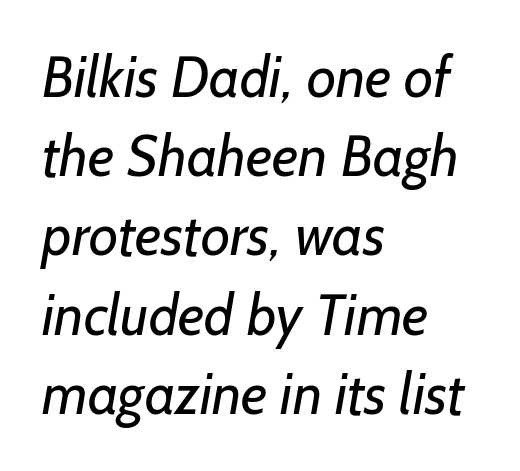
Quick note: underline off. Counters stay open thanks to moderate or lighter strokes. Nobody touched the tracking dial on this one. Layout note: lines flush left. Successive baselines arrive at the customary interval. Each letter keeps its own natural width here, so spacing adapts to shape.
